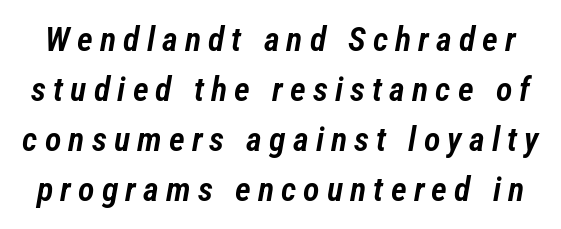
Q: Is the text bold? A: Semi-bold.
Q: Is the text italic (slanted)? A: Yes, it leans right by about 12 degrees.
Q: Is the text underlined? A: No.
Q: Is the spacing between letters normal or unusually wide? A: Unusually wide.
Q: Is the spacing between lines tight, normal or loose? A: Normal.
Q: Width (condensed, normal, or wide)? A: Condensed.
Q: Stroke contrast? A: Low.
Q: x-height? A: Medium.
Q: Monospaced? A: No.
